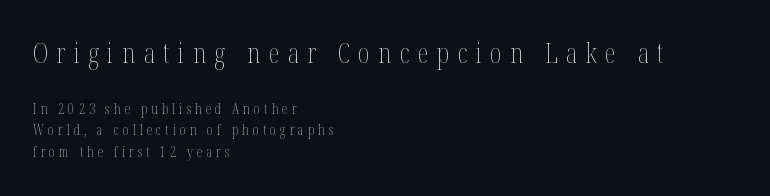
The image shows 28 px thin, condensed type, upright; set left-aligned, normal line spacing (1.55x), unusually wide letter spacing (+0.3 em), not underlined; the first (top) block is 2.0x larger; medium stroke contrast and a medium x-height.
